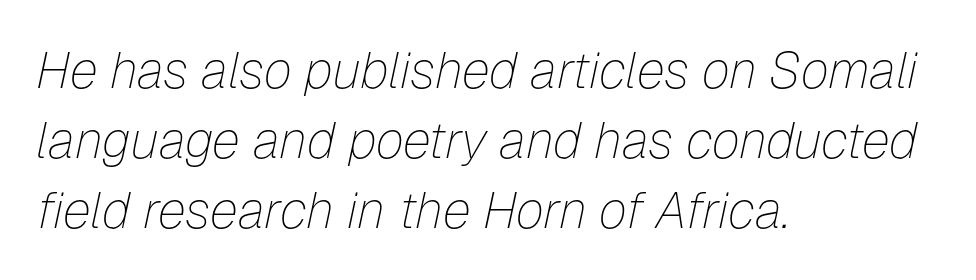
In terms of posture, this sample is oblique. The characters are drawn with everyday or finer stroke widths. The letters advance in unequal steps, a hallmark of proportional type. The passage shown is not underscored anywhere. These lines sit exactly where default settings would place them. Short and long lines alike share a common starting point at left.
